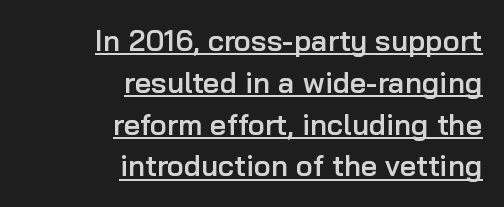
{"serif": "no", "italic": "no", "bold": "semi", "weight": "semibold", "width": "normal", "stroke_contrast": "low", "x_height": "medium", "monospaced": "no", "underline": "yes", "align": "right", "line_spacing": "normal", "line_spacing_ratio": 1.44, "letter_spacing": "normal", "letter_spacing_em": 0.0, "glyph_px": 29}
